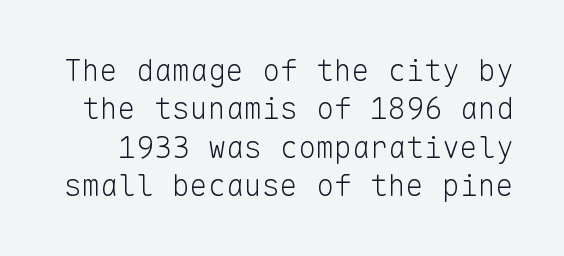
Classification — sans serif. A normal amount of white space separates one row of letters from the next. No word sits above an underline. The face used here is monospaced, like something from a code editor. Stroke thickness stays within the range of a standard reading face or lighter. It's the straight-up-and-down kind of type.
